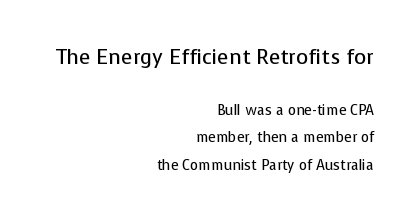
{"italic": "no", "bold": "no", "underline": "no", "align": "right", "line_spacing": "loose", "line_spacing_ratio": 1.96, "letter_spacing": "normal", "letter_spacing_em": 0.0, "larger_block": "first", "size_ratio": 1.5, "glyph_px": 21}
